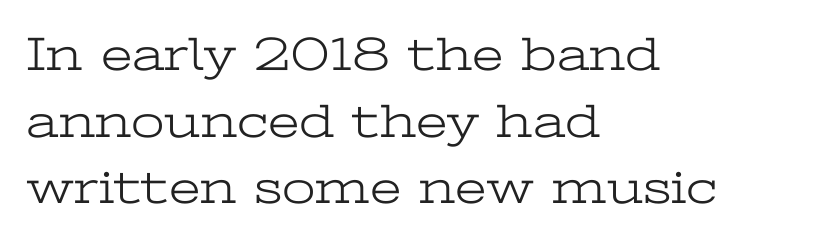
Q: Is the text bold? A: No.
Q: Is the text italic (slanted)? A: No, it is upright.
Q: Is the typeface a serif or a sans-serif typeface? A: Serif.
Q: Is the text underlined? A: No.
Q: How is the paragraph aligned? A: Left-aligned.
Q: Is the spacing between letters normal or unusually wide? A: Normal.
Q: Is the spacing between lines tight, normal or loose? A: Normal.
Q: Width (condensed, normal, or wide)? A: Wide.
Q: Stroke contrast? A: Low.
Q: x-height? A: Medium.
Q: Monospaced? A: No.
